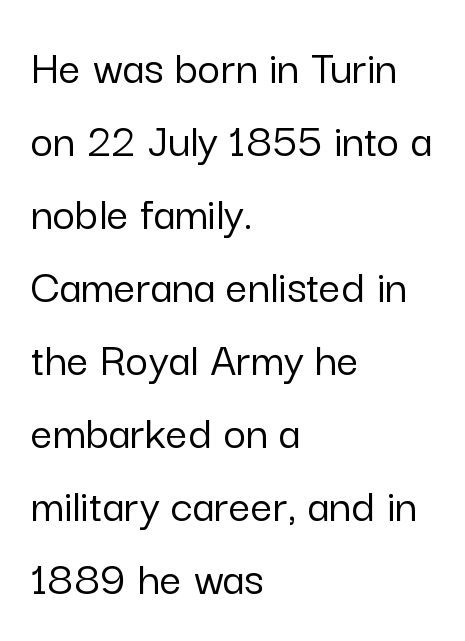
A student would call this left alignment; a typographer would say flush left, rag right. Quick note: interline space is typical. This sample uses an upright cut, with every glyph sitting square on the baseline. Each row of text sits above clean, open space. Letterform terminals end flat and unadorned throughout the passage.
